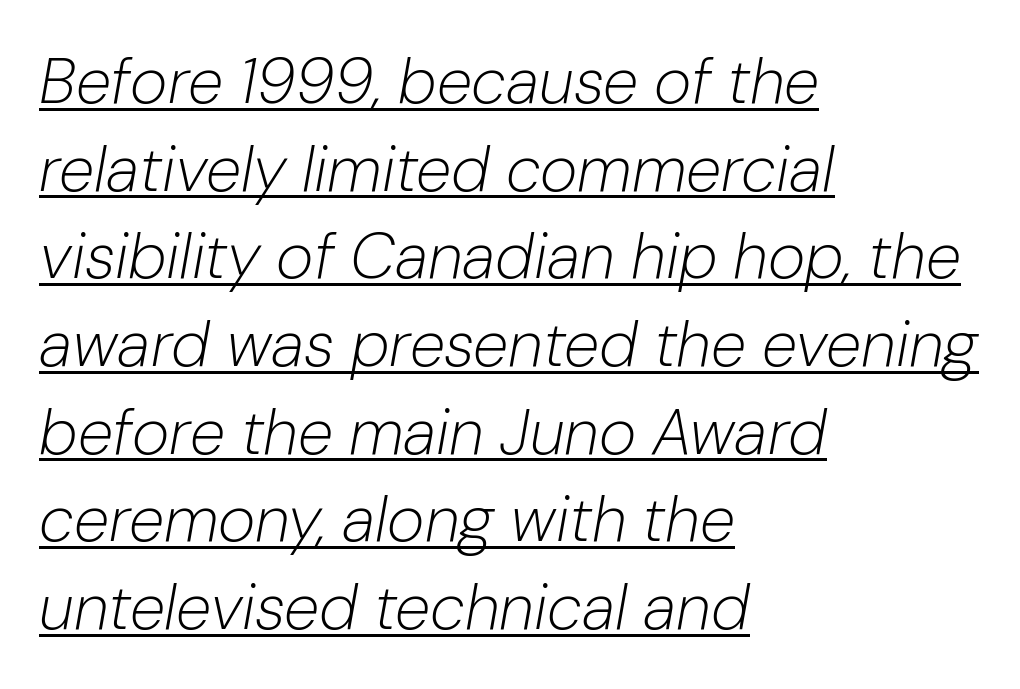
Q: Is the text bold? A: No.
Q: Is the text italic (slanted)? A: Yes, it leans right by about 10 degrees.
Q: Is the text underlined? A: Yes.
Q: How is the paragraph aligned? A: Left-aligned.
Q: Is the spacing between letters normal or unusually wide? A: Normal.
Q: Is the spacing between lines tight, normal or loose? A: Normal.
Q: Width (condensed, normal, or wide)? A: Normal.
Q: Stroke contrast? A: Low.
Q: x-height? A: Medium.
Q: Monospaced? A: No.
